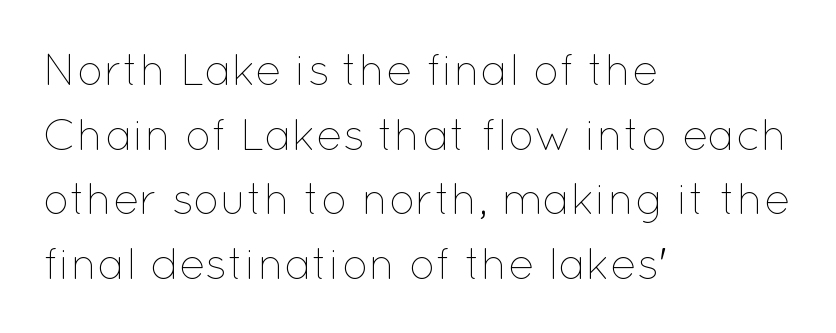
Q: Is the text bold? A: No.
Q: Is the text italic (slanted)? A: No, it is upright.
Q: Is the text underlined? A: No.
Q: How is the paragraph aligned? A: Left-aligned.
Q: Is the spacing between letters normal or unusually wide? A: Normal.
Q: Is the spacing between lines tight, normal or loose? A: Normal.
Q: Width (condensed, normal, or wide)? A: Normal.
Q: Stroke contrast? A: Low.
Q: x-height? A: Medium.
Q: Monospaced? A: No.
